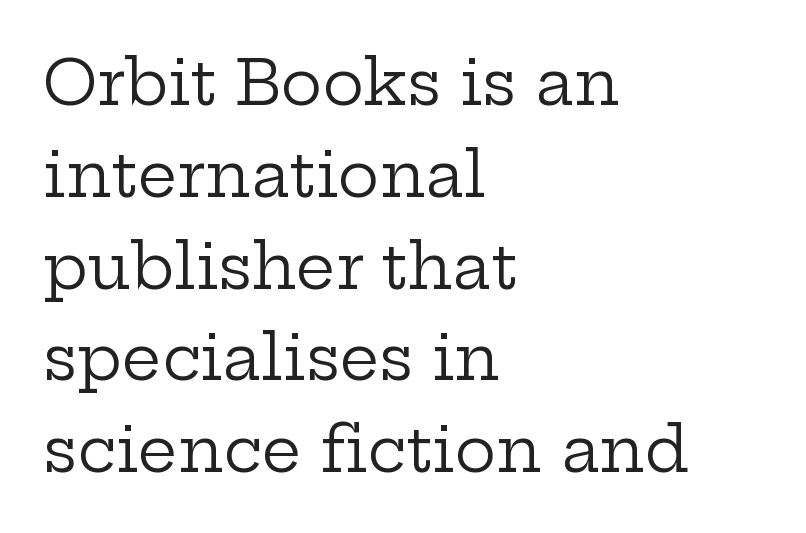
Q: Is the text bold? A: No.
Q: Is the text italic (slanted)? A: No, it is upright.
Q: Is the typeface a serif or a sans-serif typeface? A: Serif.
Q: Is the text underlined? A: No.
Q: How is the paragraph aligned? A: Left-aligned.
Q: Is the spacing between letters normal or unusually wide? A: Normal.
Q: Is the spacing between lines tight, normal or loose? A: Normal.
Q: Width (condensed, normal, or wide)? A: Wide.
Q: Stroke contrast? A: Low.
Q: x-height? A: Medium.
Q: Monospaced? A: No.
